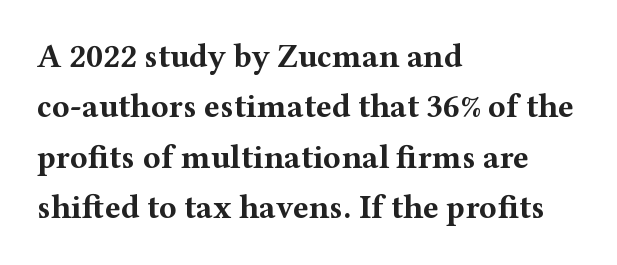
The passage shown is typeset with a serif family. Note the varied advance widths — an 'i' is clearly narrower than an 'm'. Ascenders rise straight up at ninety degrees. The space beneath each line is pristine and unruled. Reading down the column, the eye jumps a familiar distance to each next line. The ragged edge is on the right, which tells us the setting is flush left.
